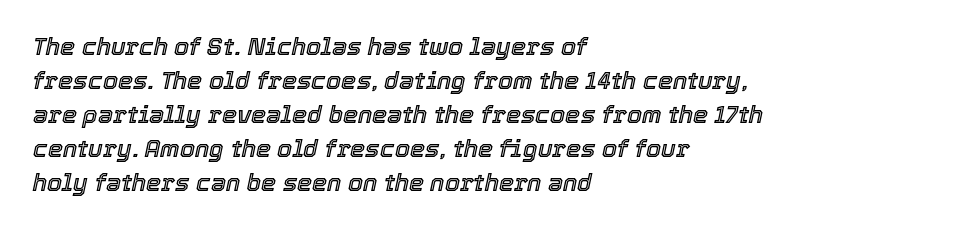
The font's italic variant was chosen for this text. The passage shown stacks its lines at a standard gap. The paragraph has a hard left edge and a soft right edge. How are the letters spaced? Ordinarily, with no added tracking. The glyphs are unaccompanied by any horizontal stroke below them.
